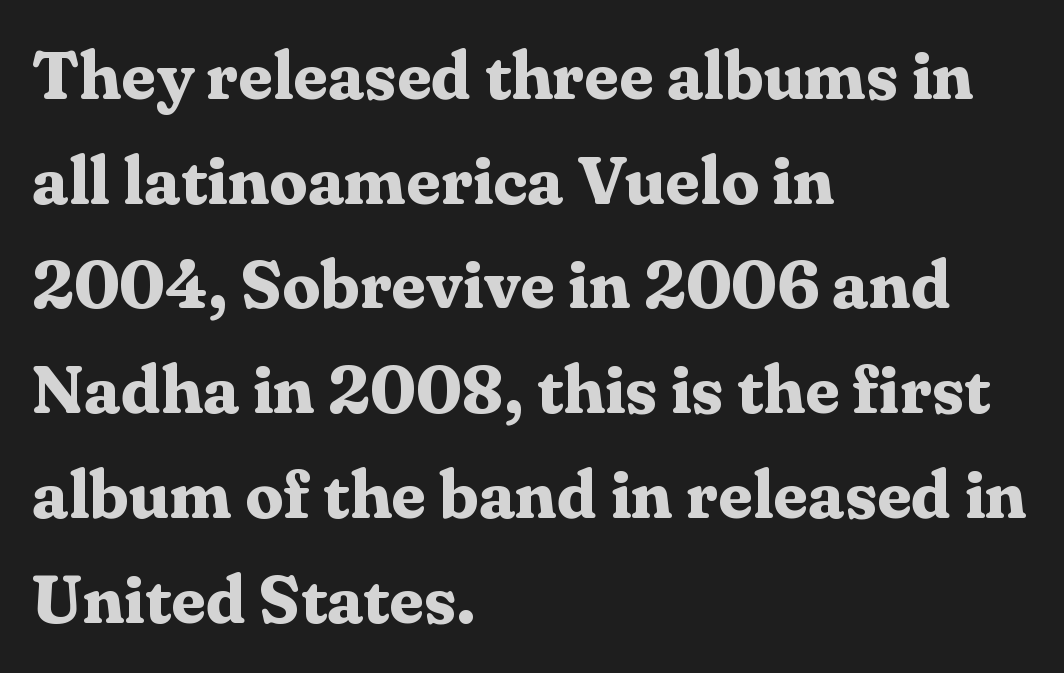
A normal amount of white space separates one row of letters from the next. Reading down the block, your eye returns to a fixed left position each line. You'd pick this weight for a headline — it's a proper bold. The passage shown is typed in a proportional face where columns would drift.
